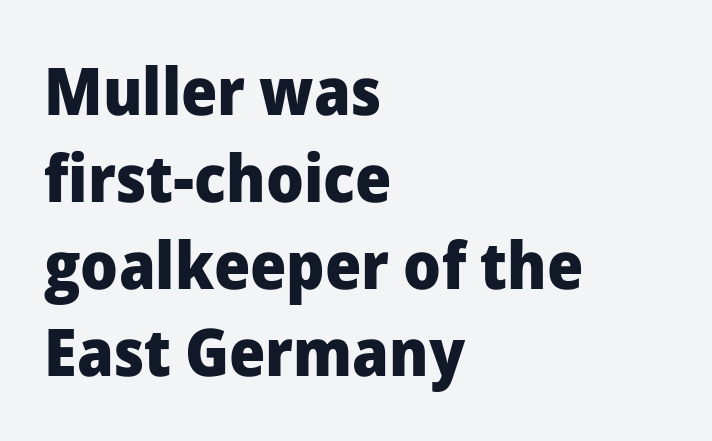
Q: Is the text bold? A: Yes.
Q: Is the text italic (slanted)? A: No, it is upright.
Q: Is the typeface a serif or a sans-serif typeface? A: Sans-serif.
Q: Is the text underlined? A: No.
Q: How is the paragraph aligned? A: Left-aligned.
Q: Is the spacing between letters normal or unusually wide? A: Normal.
Q: Is the spacing between lines tight, normal or loose? A: Normal.
Q: Width (condensed, normal, or wide)? A: Normal.
Q: Stroke contrast? A: Low.
Q: x-height? A: Medium.
Q: Monospaced? A: No.
